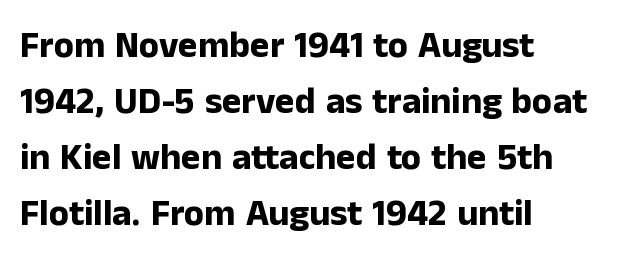
Q: Is the text bold? A: Yes.
Q: Is the text italic (slanted)? A: No, it is upright.
Q: Is the typeface a serif or a sans-serif typeface? A: Sans-serif.
Q: Is the text underlined? A: No.
Q: How is the paragraph aligned? A: Left-aligned.
Q: Is the spacing between letters normal or unusually wide? A: Normal.
Q: Is the spacing between lines tight, normal or loose? A: Normal.
Q: Width (condensed, normal, or wide)? A: Normal.
Q: Stroke contrast? A: Low.
Q: x-height? A: Medium.
Q: Monospaced? A: No.
